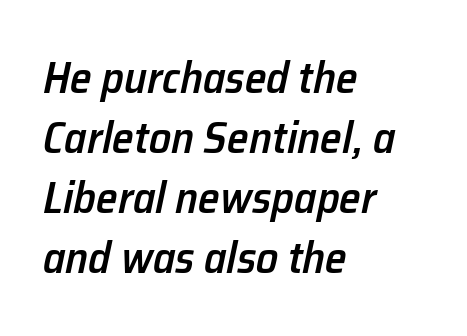
Q: Is the text bold? A: Semi-bold.
Q: Is the text italic (slanted)? A: Yes, it leans right by about 12 degrees.
Q: Is the text underlined? A: No.
Q: How is the paragraph aligned? A: Left-aligned.
Q: Is the spacing between letters normal or unusually wide? A: Normal.
Q: Is the spacing between lines tight, normal or loose? A: Normal.
Q: Width (condensed, normal, or wide)? A: Normal.
Q: Stroke contrast? A: Low.
Q: x-height? A: Medium.
Q: Monospaced? A: No.
